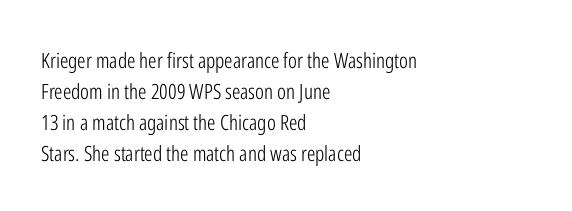
No chunkiness to these letters — they're not bold. The area under the type is left untouched. This rendering uses left alignment, leaving the right contour irregular. The font's upright variant was chosen for this text. Compared with typical body copy, the letter spacing here is the same.
